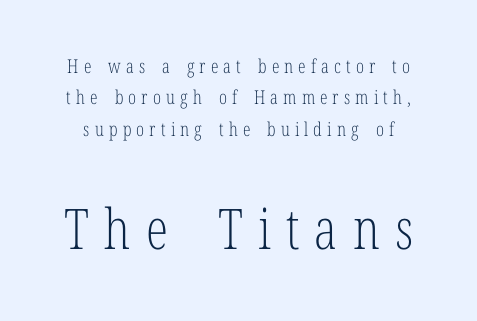
{"serif": "yes", "italic": "no", "bold": "no", "weight": "light", "width": "condensed", "stroke_contrast": "low", "x_height": "medium", "monospaced": "no", "underline": "no", "line_spacing": "normal", "line_spacing_ratio": 1.65, "letter_spacing": "wide", "letter_spacing_em": 0.27, "larger_block": "second", "size_ratio": 2.95, "glyph_px": 56}
